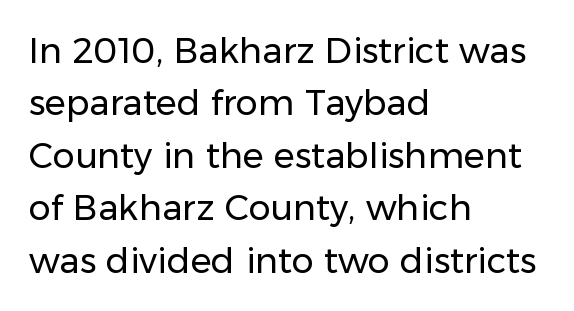
The image shows 35 px regular-weight sans-serif type, upright; set left-aligned, normal line spacing (1.5x), normal letter spacing, not underlined; low stroke contrast and a medium x-height.
